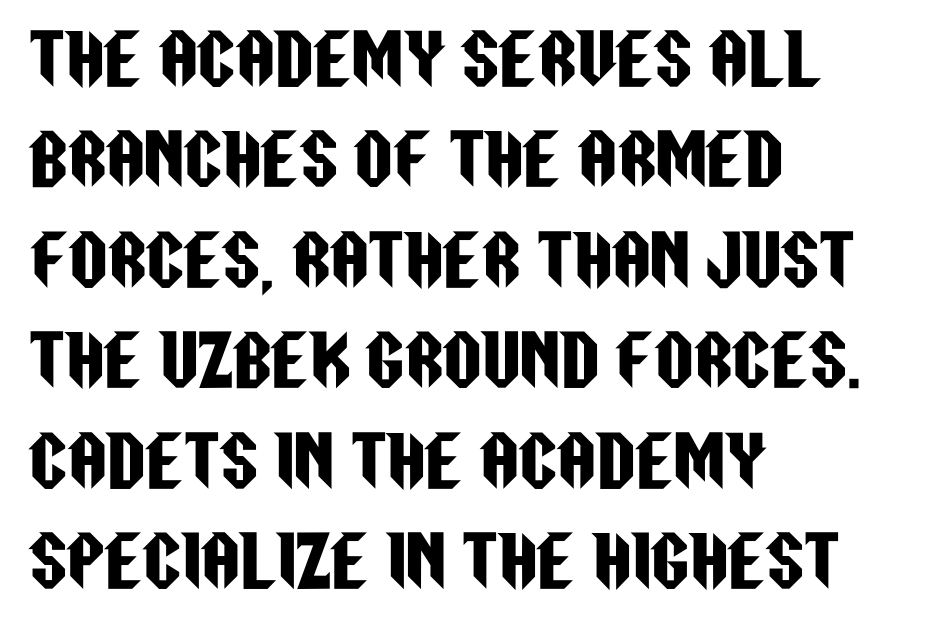
This rendering employs a face without finishing strokes, i.e., a sans-serif. The rows are spaced the way most documents space them. You can tell it's not italic because the verticals are truly vertical. This rendering features lettering with no underline.
